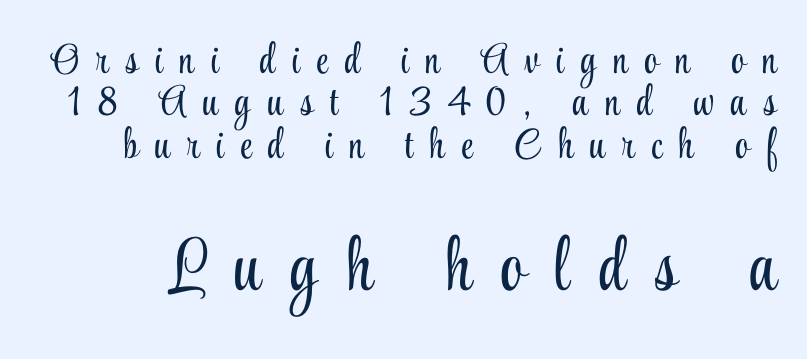
The image shows 73 px light, condensed serif type; set tight line spacing (1.01x), unusually wide letter spacing (+0.4 em), not underlined; the second (bottom) block is 1.74x larger; low stroke contrast and a small x-height.
